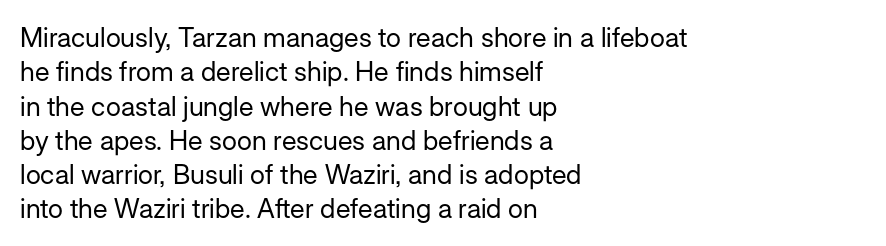
The image shows 27 px text type, upright; set left-aligned, normal line spacing (1.27x), normal letter spacing, not underlined.
